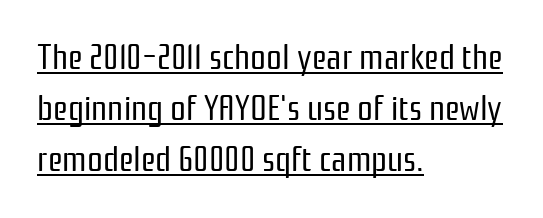
The image shows 35 px regular-weight, condensed sans-serif type, upright; set left-aligned, normal line spacing (1.46x), normal letter spacing, underlined; low stroke contrast and a medium x-height.
